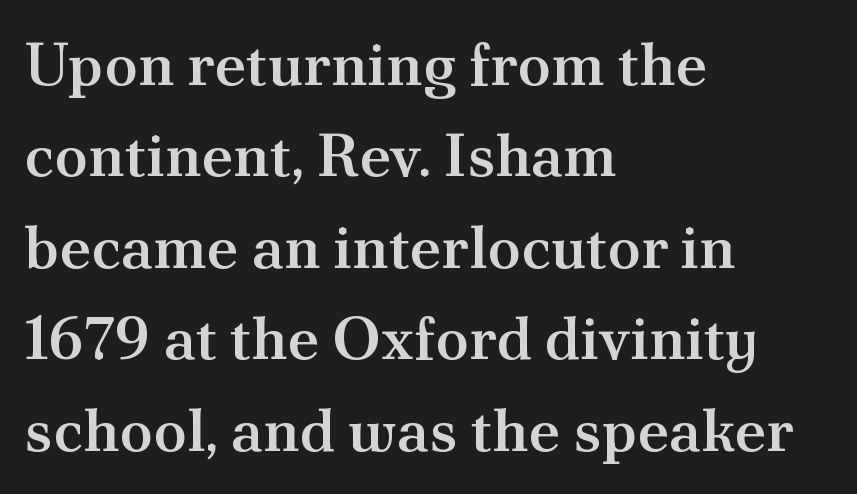
The image shows 61 px semibold serif type, upright; set left-aligned, normal line spacing (1.5x), normal letter spacing, not underlined; medium stroke contrast and a small x-height.
